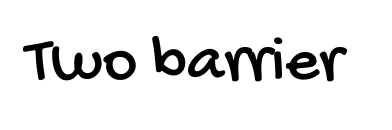
The image shows 66 px condensed sans-serif type; set normal letter spacing, not underlined; low stroke contrast and a large x-height.
